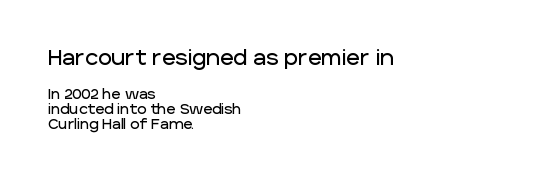
Q: Is the text italic (slanted)? A: No, it is upright.
Q: Is the text underlined? A: No.
Q: How is the paragraph aligned? A: Left-aligned.
Q: Is the spacing between letters normal or unusually wide? A: Normal.
Q: Is the spacing between lines tight, normal or loose? A: Tight.
Q: Which block of text is set in a larger size, the first (top) or the second (bottom)? A: The first (top) one.
